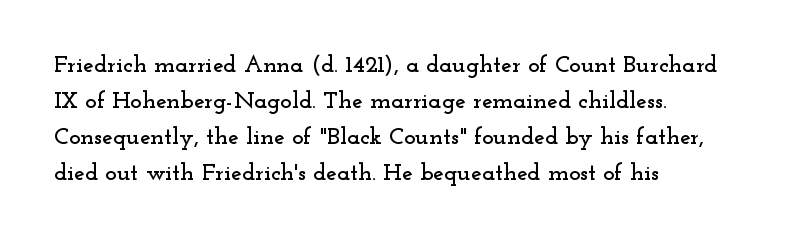
The image shows 24 px text type, upright; set left-aligned, normal line spacing (1.5x), normal letter spacing, not underlined.
